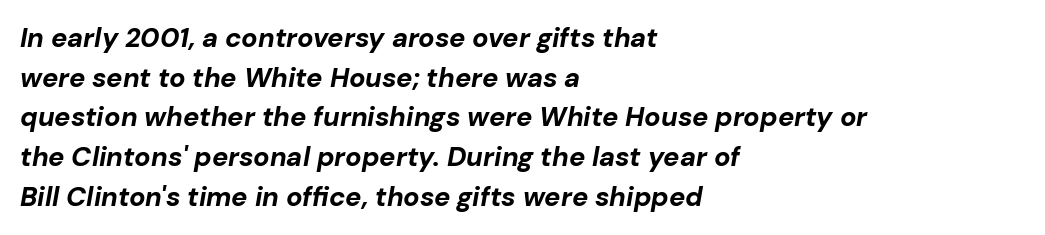
{"italic": "yes", "lean": "right", "slant_degrees": 10, "bold": "yes", "underline": "no", "align": "left", "line_spacing": "normal", "line_spacing_ratio": 1.47, "letter_spacing": "normal", "letter_spacing_em": 0.0, "glyph_px": 27}
